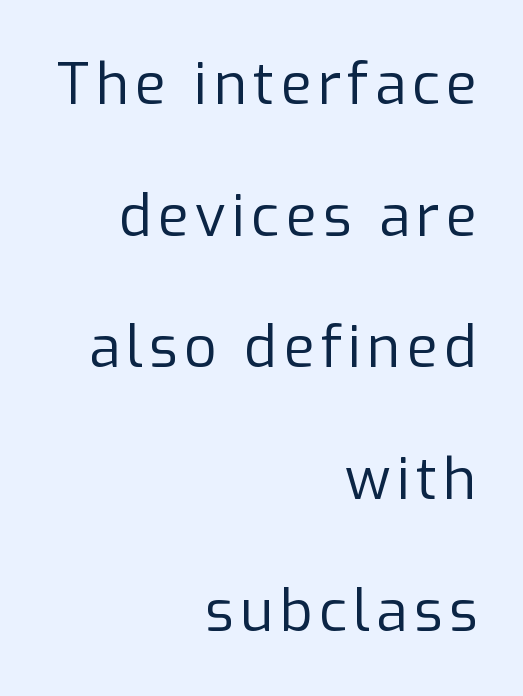
The image shows 57 px regular-weight sans-serif type, upright; set right-aligned, loose line spacing (2.31x), not underlined; low stroke contrast and a medium x-height.
